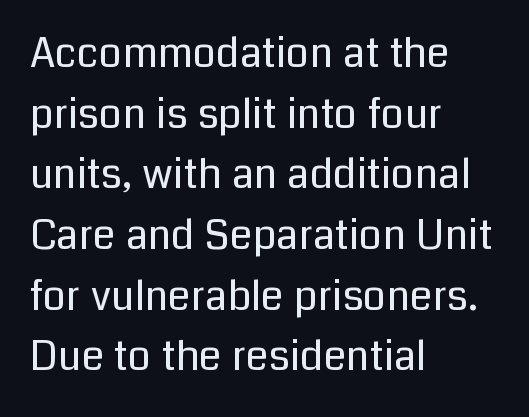
Q: Is the text bold? A: No.
Q: Is the text italic (slanted)? A: No, it is upright.
Q: Is the typeface a serif or a sans-serif typeface? A: Sans-serif.
Q: Is the text underlined? A: No.
Q: How is the paragraph aligned? A: Left-aligned.
Q: Is the spacing between letters normal or unusually wide? A: Normal.
Q: Is the spacing between lines tight, normal or loose? A: Normal.
Q: Width (condensed, normal, or wide)? A: Normal.
Q: Stroke contrast? A: Low.
Q: x-height? A: Medium.
Q: Monospaced? A: No.
